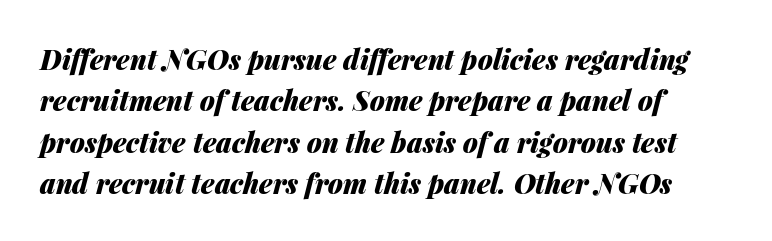
{"italic": "yes", "lean": "right", "slant_degrees": 14, "bold": "yes", "underline": "no", "align": "left", "line_spacing": "normal", "line_spacing_ratio": 1.53, "letter_spacing": "normal", "letter_spacing_em": 0.0, "glyph_px": 27}
